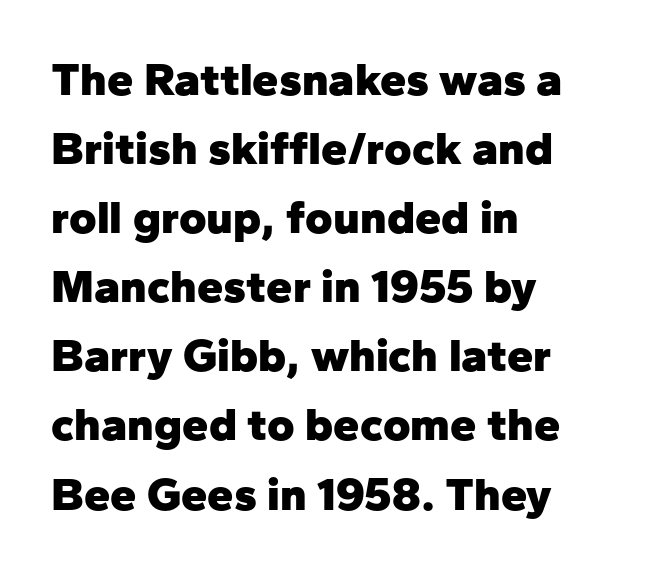
{"serif": "no", "italic": "no", "bold": "yes", "weight": "heavy", "width": "normal", "stroke_contrast": "low", "x_height": "medium", "monospaced": "no", "underline": "no", "align": "left", "line_spacing": "normal", "line_spacing_ratio": 1.47, "letter_spacing": "normal", "letter_spacing_em": 0.0, "glyph_px": 47}
